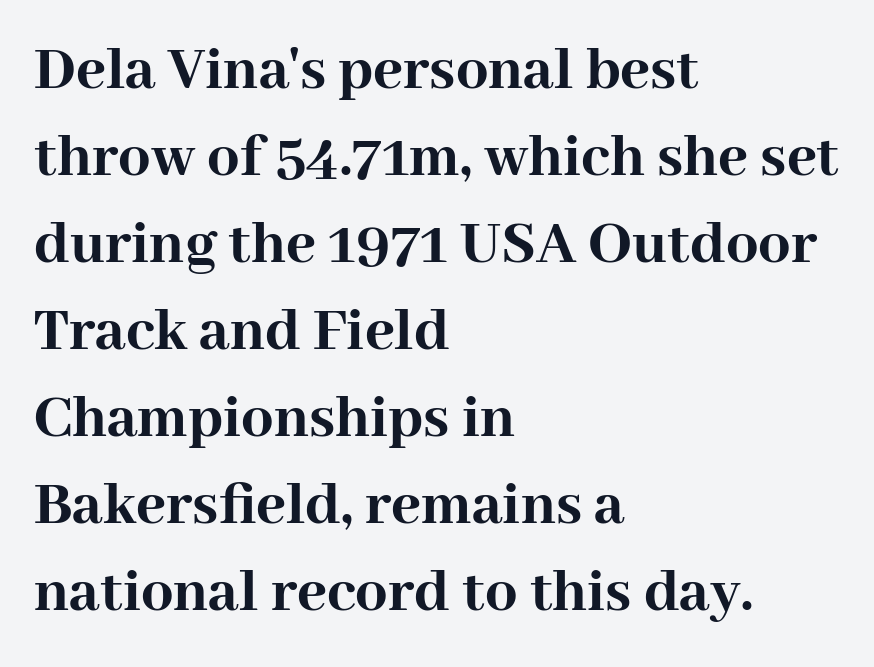
{"serif": "yes", "italic": "no", "bold": "yes", "weight": "semibold", "width": "normal", "stroke_contrast": "high", "x_height": "medium", "monospaced": "no", "underline": "no", "align": "left", "line_spacing": "normal", "line_spacing_ratio": 1.36, "letter_spacing": "normal", "letter_spacing_em": 0.0, "glyph_px": 64}
